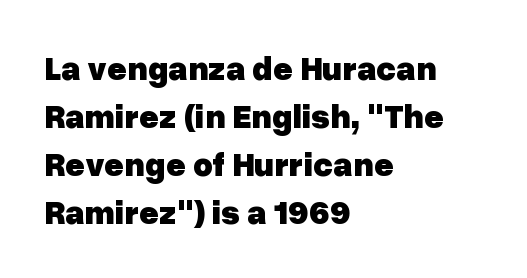
This rendering uses left alignment, leaving the right contour irregular. A full-strength bold gives these letters their thick strokes. The axis of the letterforms is exactly vertical. A typesetter would call this proportional, since set widths differ per character. Nothing sits at the stroke ends, so this counts as sans-serif.
